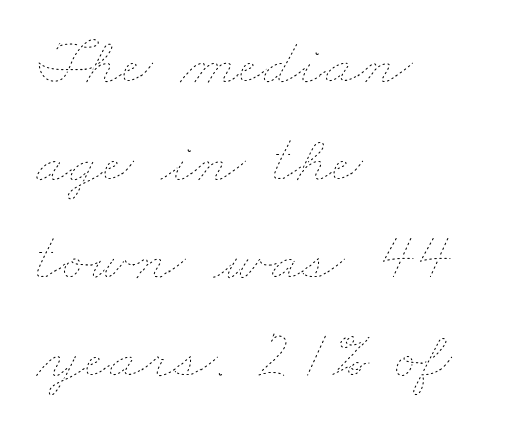
Here the glyphs are tracked normally, forming tight word shapes. Stems here are at most as thick as an everyday book face. This block has exactly the height ordinary leading produces. If you drew a ruler down the left edge, every line would touch it. Spacing verdict: proportional, widths tailored to each character.
